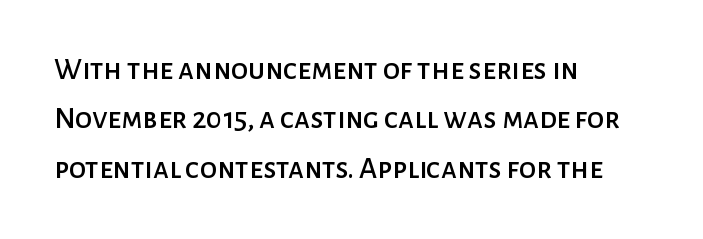
Q: Is the text italic (slanted)? A: No, it is upright.
Q: Is the typeface a serif or a sans-serif typeface? A: Sans-serif.
Q: Is the text underlined? A: No.
Q: How is the paragraph aligned? A: Left-aligned.
Q: Is the spacing between letters normal or unusually wide? A: Normal.
Q: Is the spacing between lines tight, normal or loose? A: Normal.
Q: Width (condensed, normal, or wide)? A: Normal.
Q: Stroke contrast? A: Low.
Q: x-height? A: Medium.
Q: Monospaced? A: No.
